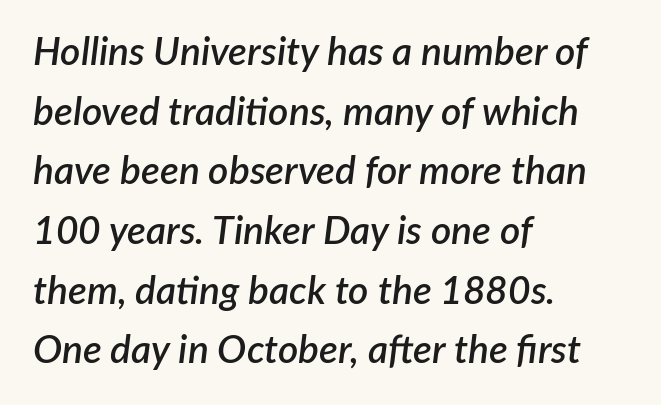
{"italic": "yes", "lean": "right", "slant_degrees": 7, "bold": "semi", "weight": "semibold", "width": "normal", "stroke_contrast": "low", "x_height": "medium", "monospaced": "no", "underline": "no", "align": "left", "line_spacing": "normal", "line_spacing_ratio": 1.53, "letter_spacing": "normal", "letter_spacing_em": 0.0, "glyph_px": 39}
